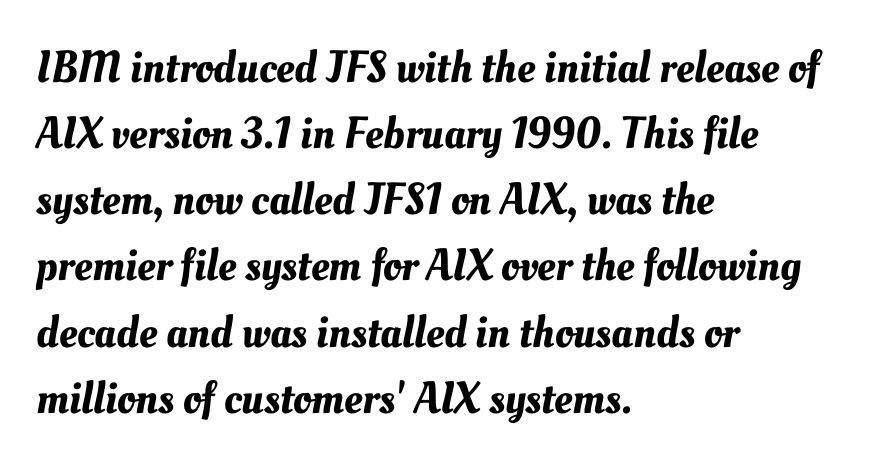
The image shows 45 px text type; set left-aligned, normal line spacing (1.47x), normal letter spacing, not underlined; medium stroke contrast and a small x-height.
